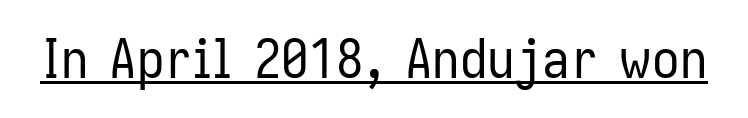
{"serif": "no", "italic": "no", "bold": "no", "weight": "regular", "width": "condensed", "stroke_contrast": "low", "x_height": "medium", "monospaced": "no", "underline": "yes", "letter_spacing": "normal", "letter_spacing_em": 0.0, "glyph_px": 55}
